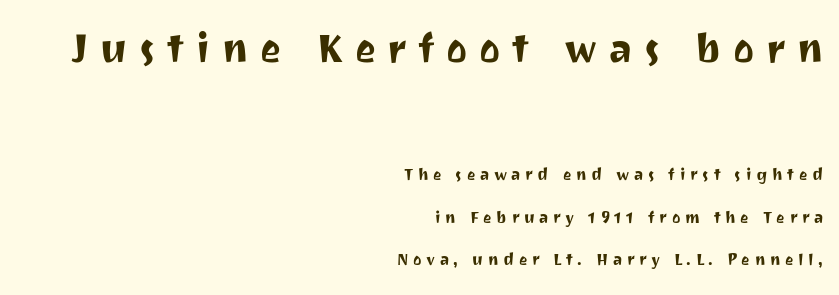
The image shows 50 px sans-serif type, upright; set right-aligned, loose line spacing (2.11x), unusually wide letter spacing (+0.23 em), not underlined; the first (top) block is 2.5x larger; medium stroke contrast and a medium x-height.
